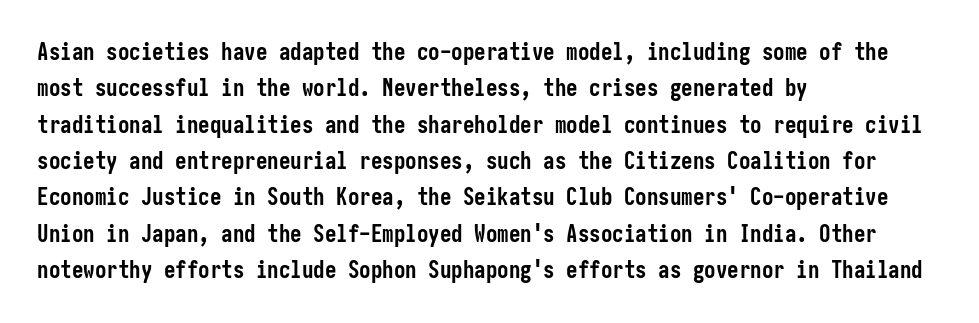
{"italic": "no", "bold": "yes", "underline": "no", "align": "left", "line_spacing": "normal", "line_spacing_ratio": 1.58, "letter_spacing": "normal", "letter_spacing_em": 0.0, "glyph_px": 23}
